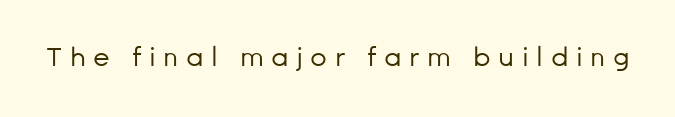
Italic: no, the glyphs are upright roman. No chunkiness to these letters — they're not bold. The area under the type is left untouched. Tracking here is generous; glyphs stand well apart from one another.
